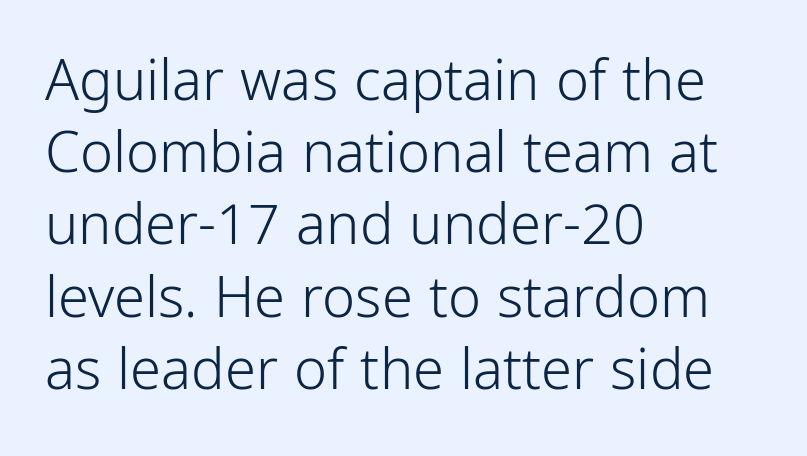
Q: Is the text bold? A: No.
Q: Is the text italic (slanted)? A: No, it is upright.
Q: Is the typeface a serif or a sans-serif typeface? A: Sans-serif.
Q: Is the text underlined? A: No.
Q: How is the paragraph aligned? A: Left-aligned.
Q: Is the spacing between letters normal or unusually wide? A: Normal.
Q: Is the spacing between lines tight, normal or loose? A: Normal.
Q: Width (condensed, normal, or wide)? A: Condensed.
Q: Stroke contrast? A: Low.
Q: x-height? A: Medium.
Q: Monospaced? A: No.
